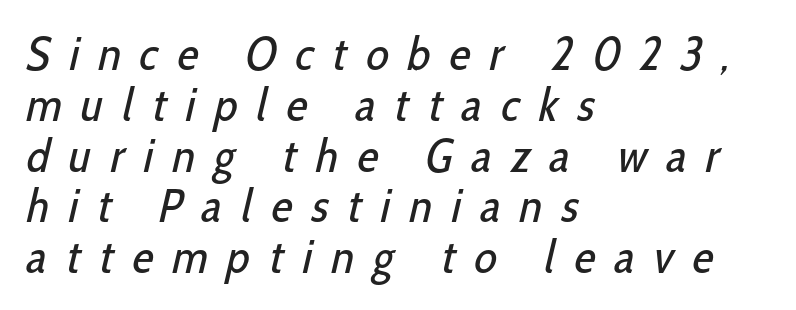
{"serif": "no", "bold": "no", "weight": "regular", "width": "condensed", "stroke_contrast": "low", "x_height": "medium", "monospaced": "no", "underline": "no", "align": "left", "line_spacing": "tight", "line_spacing_ratio": 1.08, "letter_spacing": "wide", "letter_spacing_em": 0.41, "glyph_px": 47}
